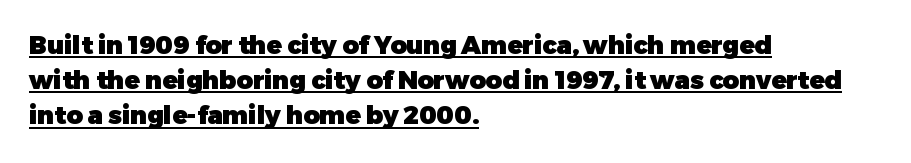
The image shows 25 px bold type, upright; set left-aligned, normal line spacing (1.41x), normal letter spacing, underlined.
